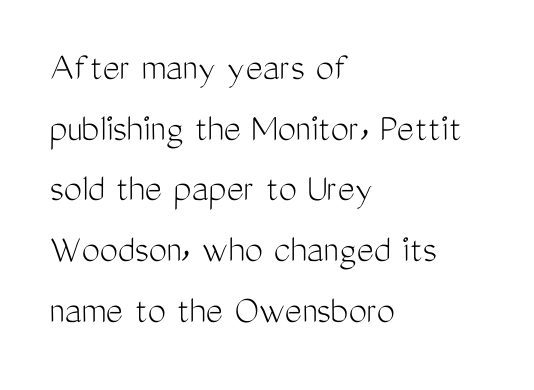
The image shows 41 px light, condensed sans-serif type, upright; set left-aligned, normal line spacing (1.48x), normal letter spacing, not underlined; medium stroke contrast and a medium x-height.
